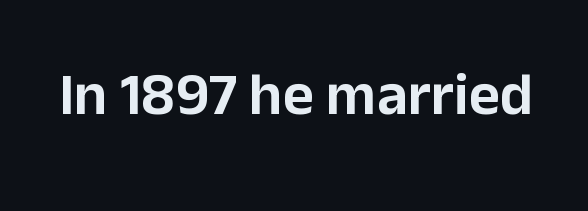
{"serif": "no", "italic": "no", "width": "normal", "stroke_contrast": "low", "x_height": "medium", "monospaced": "no", "underline": "no", "letter_spacing": "normal", "letter_spacing_em": 0.0, "glyph_px": 60}
